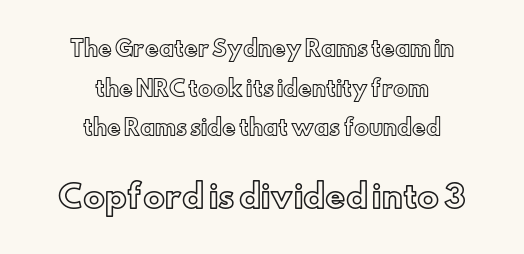
The image shows 31 px text type, upright; set centered, line spacing 1.89x, normal letter spacing, not underlined; the second (bottom) block is 1.48x larger; a small x-height.
